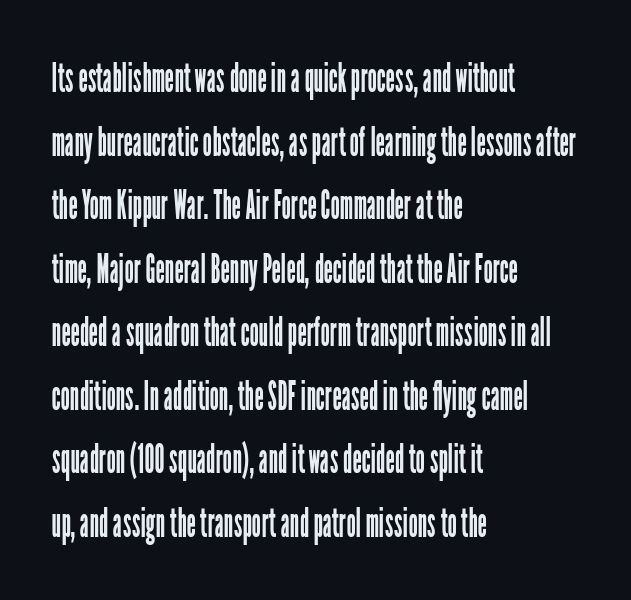
Q: Is the text bold? A: No.
Q: Is the text italic (slanted)? A: No, it is upright.
Q: Is the typeface a serif or a sans-serif typeface? A: Sans-serif.
Q: Is the text underlined? A: No.
Q: How is the paragraph aligned? A: Left-aligned.
Q: Is the spacing between letters normal or unusually wide? A: Normal.
Q: Is the spacing between lines tight, normal or loose? A: Normal.
Q: Width (condensed, normal, or wide)? A: Condensed.
Q: Stroke contrast? A: Low.
Q: x-height? A: Medium.
Q: Monospaced? A: No.
